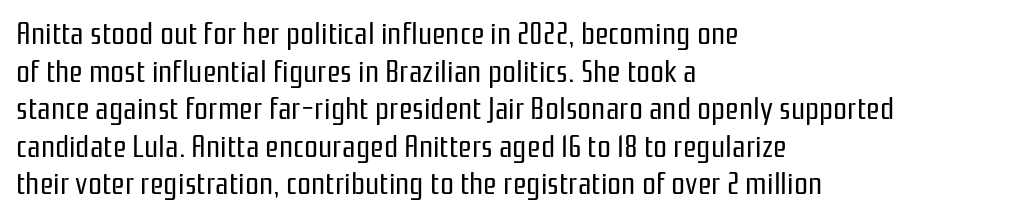
{"serif": "no", "italic": "no", "bold": "no", "weight": "regular", "width": "condensed", "stroke_contrast": "low", "x_height": "medium", "monospaced": "no", "underline": "no", "align": "left", "line_spacing_ratio": 1.21, "letter_spacing": "normal", "letter_spacing_em": 0.0, "glyph_px": 31}
